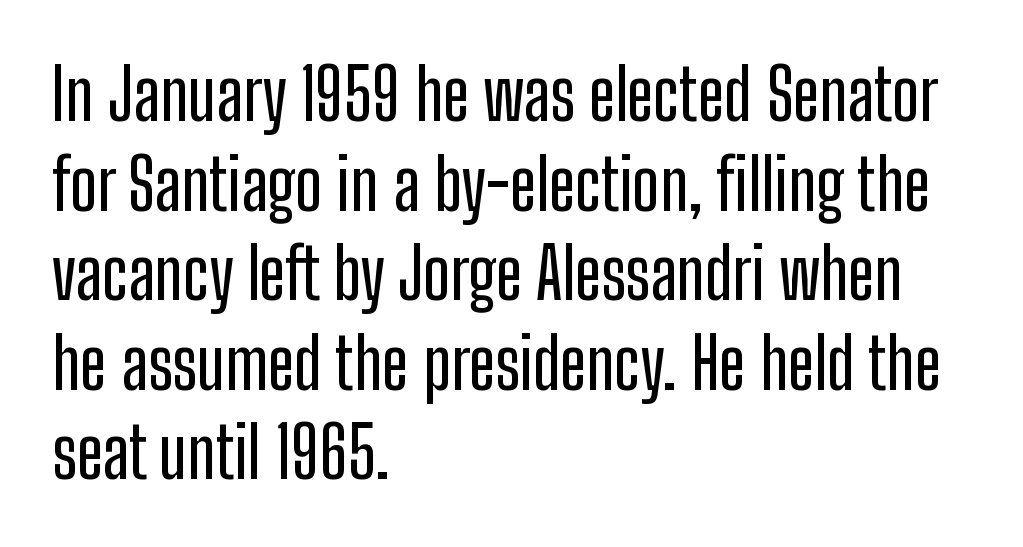
Q: Is the text italic (slanted)? A: No, it is upright.
Q: Is the typeface a serif or a sans-serif typeface? A: Sans-serif.
Q: Is the text underlined? A: No.
Q: How is the paragraph aligned? A: Left-aligned.
Q: Is the spacing between letters normal or unusually wide? A: Normal.
Q: Is the spacing between lines tight, normal or loose? A: Normal.
Q: Width (condensed, normal, or wide)? A: Condensed.
Q: Stroke contrast? A: Low.
Q: x-height? A: Medium.
Q: Monospaced? A: No.
